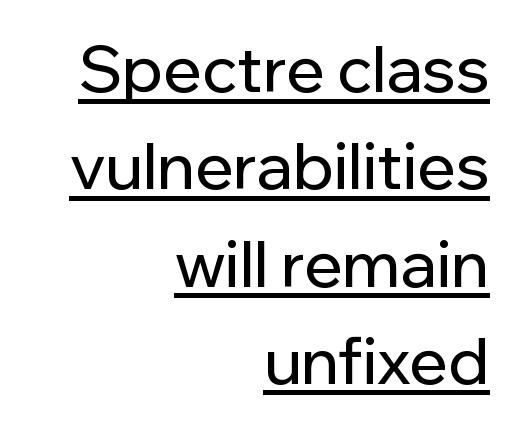
The image shows 64 px sans-serif type, upright; set right-aligned, normal line spacing (1.52x), normal letter spacing, underlined; low stroke contrast and a medium x-height.
